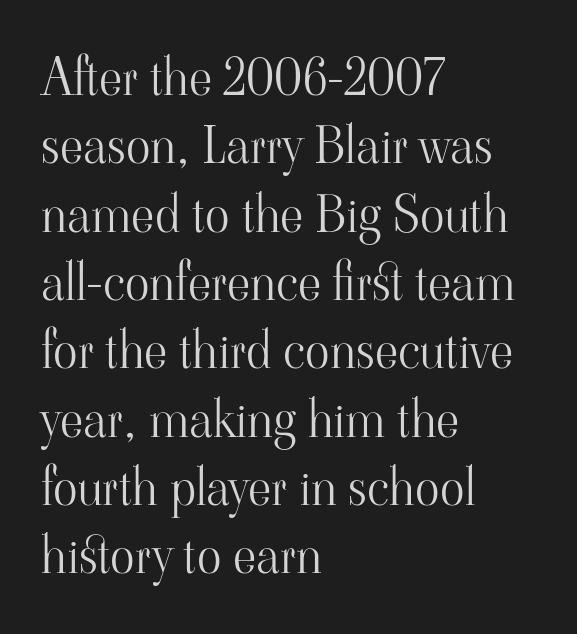
The image shows 51 px light serif type, upright; set left-aligned, normal line spacing (1.34x), normal letter spacing, not underlined; high stroke contrast and a small x-height.
